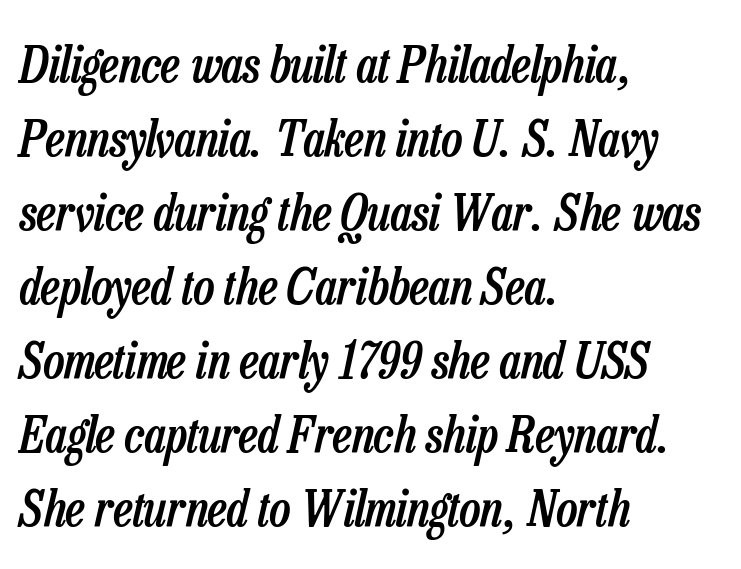
The image shows 50 px semibold, condensed type, italic (leaning right); set left-aligned, normal line spacing (1.48x), normal letter spacing, not underlined; low stroke contrast and a medium x-height.
